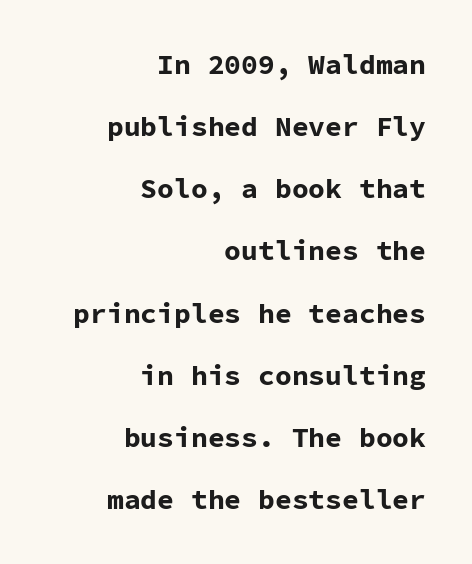
{"serif": "no", "italic": "no", "bold": "yes", "weight": "bold", "width": "normal", "stroke_contrast": "low", "x_height": "medium", "monospaced": "yes", "underline": "no", "align": "right", "line_spacing": "loose", "line_spacing_ratio": 2.22, "letter_spacing": "normal", "letter_spacing_em": 0.0, "glyph_px": 28}
